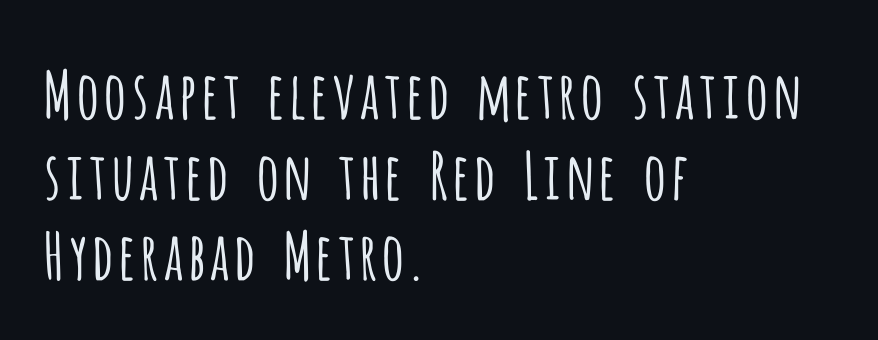
Q: Is the text bold? A: No.
Q: Is the text italic (slanted)? A: No, it is upright.
Q: Is the typeface a serif or a sans-serif typeface? A: Sans-serif.
Q: Is the text underlined? A: No.
Q: How is the paragraph aligned? A: Left-aligned.
Q: Is the spacing between letters normal or unusually wide? A: Normal.
Q: Width (condensed, normal, or wide)? A: Condensed.
Q: Stroke contrast? A: Low.
Q: x-height? A: Large.
Q: Monospaced? A: No.
